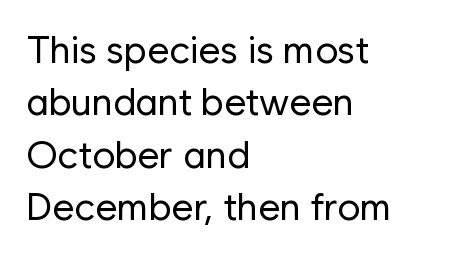
{"serif": "no", "italic": "no", "bold": "no", "weight": "regular", "width": "normal", "stroke_contrast": "low", "x_height": "medium", "monospaced": "no", "underline": "no", "align": "left", "line_spacing": "normal", "line_spacing_ratio": 1.38, "letter_spacing": "normal", "letter_spacing_em": 0.0, "glyph_px": 38}
